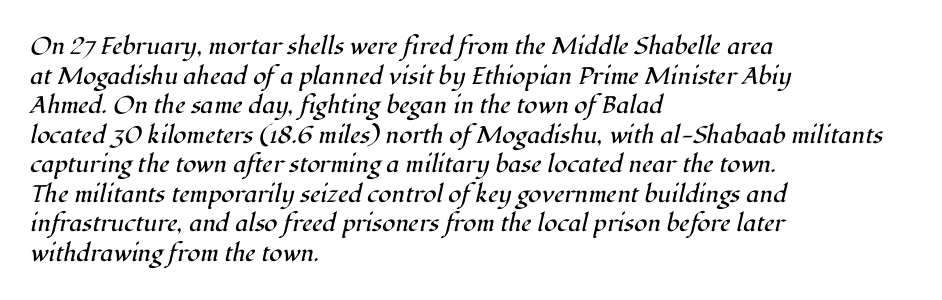
Q: Is the text bold? A: No.
Q: Is the text italic (slanted)? A: Yes, it leans right by about 12 degrees.
Q: Is the text underlined? A: No.
Q: How is the paragraph aligned? A: Left-aligned.
Q: Is the spacing between letters normal or unusually wide? A: Normal.
